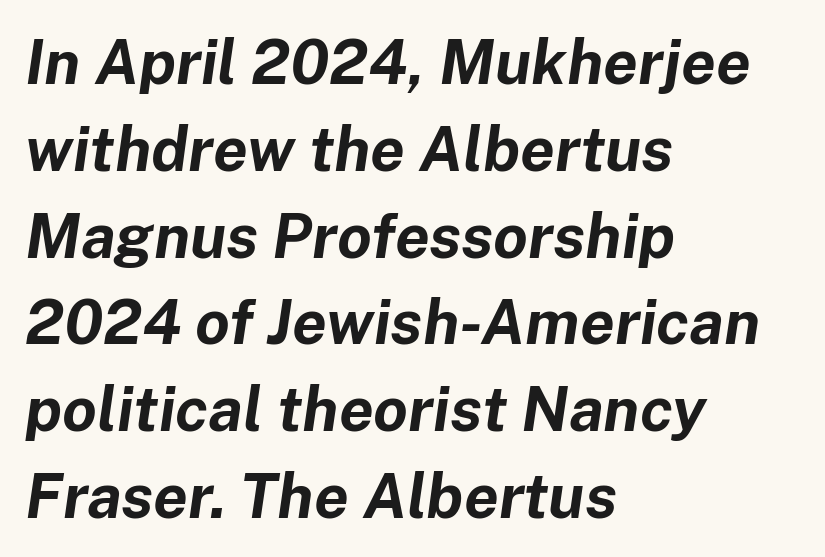
The image shows 62 px bold type, italic (leaning right); set left-aligned, normal line spacing (1.4x), normal letter spacing, not underlined; low stroke contrast and a medium x-height.
